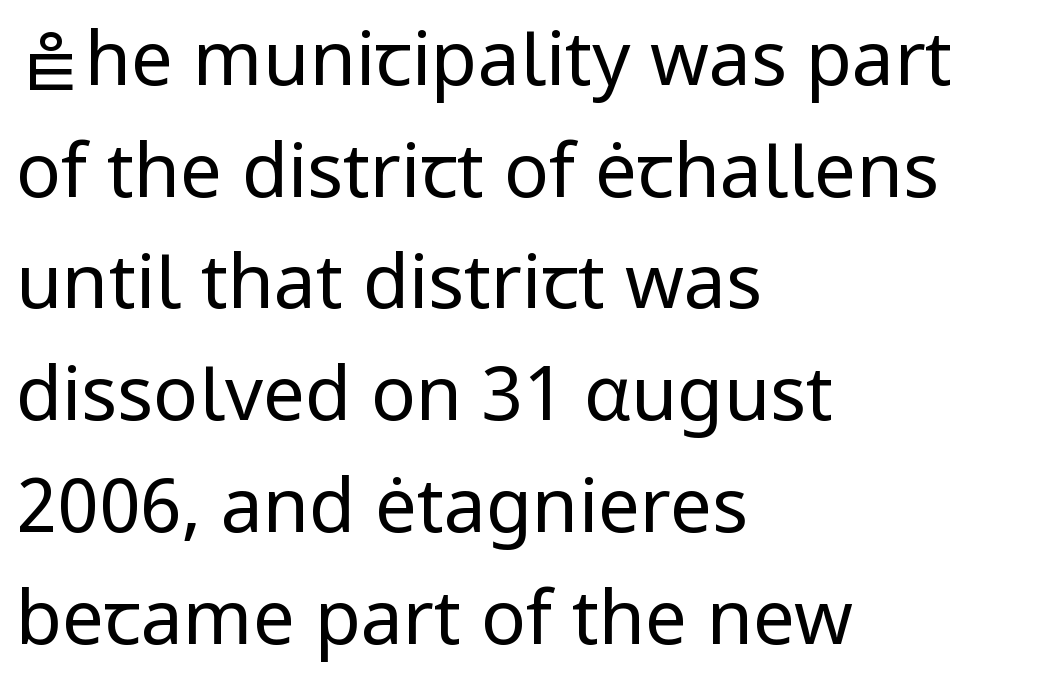
The image shows 75 px regular-weight sans-serif type, upright; set left-aligned, normal line spacing (1.49x), normal letter spacing, not underlined; low stroke contrast and a medium x-height.
